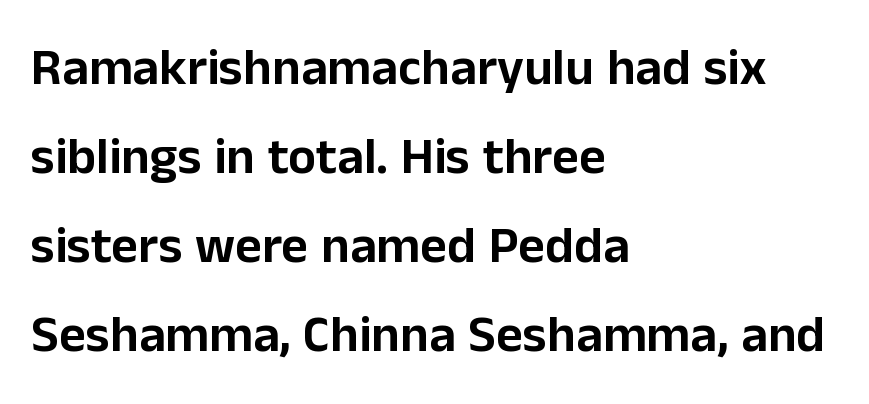
Q: Is the text italic (slanted)? A: No, it is upright.
Q: Is the typeface a serif or a sans-serif typeface? A: Sans-serif.
Q: Is the text underlined? A: No.
Q: How is the paragraph aligned? A: Left-aligned.
Q: Is the spacing between letters normal or unusually wide? A: Normal.
Q: Width (condensed, normal, or wide)? A: Normal.
Q: Stroke contrast? A: Low.
Q: x-height? A: Medium.
Q: Monospaced? A: No.
